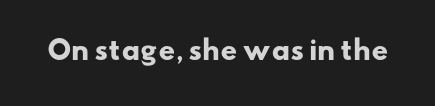
Q: Is the text bold? A: Yes.
Q: Is the text underlined? A: No.
Q: Is the spacing between letters normal or unusually wide? A: Normal.
